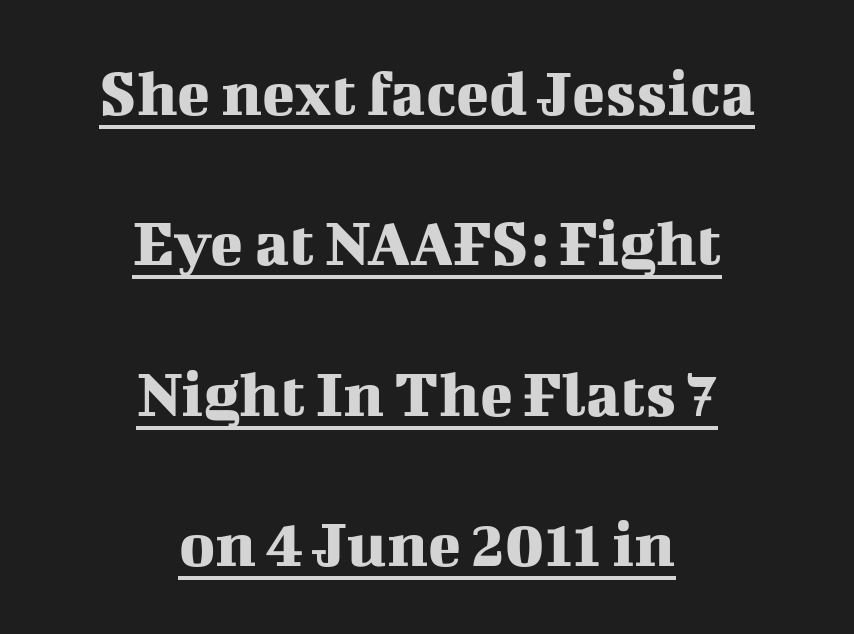
{"serif": "yes", "italic": "no", "width": "normal", "stroke_contrast": "medium", "x_height": "medium", "monospaced": "no", "underline": "yes", "align": "center", "line_spacing": "loose", "line_spacing_ratio": 2.21, "letter_spacing": "normal", "letter_spacing_em": 0.0, "glyph_px": 68}
